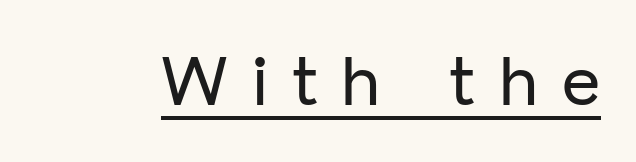
Q: Is the text italic (slanted)? A: No, it is upright.
Q: Is the typeface a serif or a sans-serif typeface? A: Sans-serif.
Q: Is the text underlined? A: Yes.
Q: Is the spacing between letters normal or unusually wide? A: Unusually wide.
Q: Width (condensed, normal, or wide)? A: Normal.
Q: Stroke contrast? A: Low.
Q: x-height? A: Medium.
Q: Monospaced? A: No.
